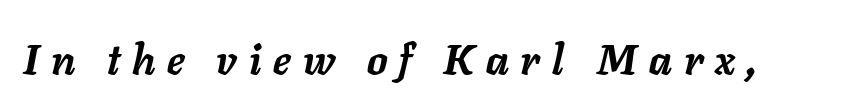
{"italic": "yes", "lean": "right", "slant_degrees": 11, "bold": "yes", "weight": "semibold", "width": "normal", "stroke_contrast": "low", "x_height": "medium", "monospaced": "no", "underline": "no", "letter_spacing": "wide", "letter_spacing_em": 0.29, "glyph_px": 41}
